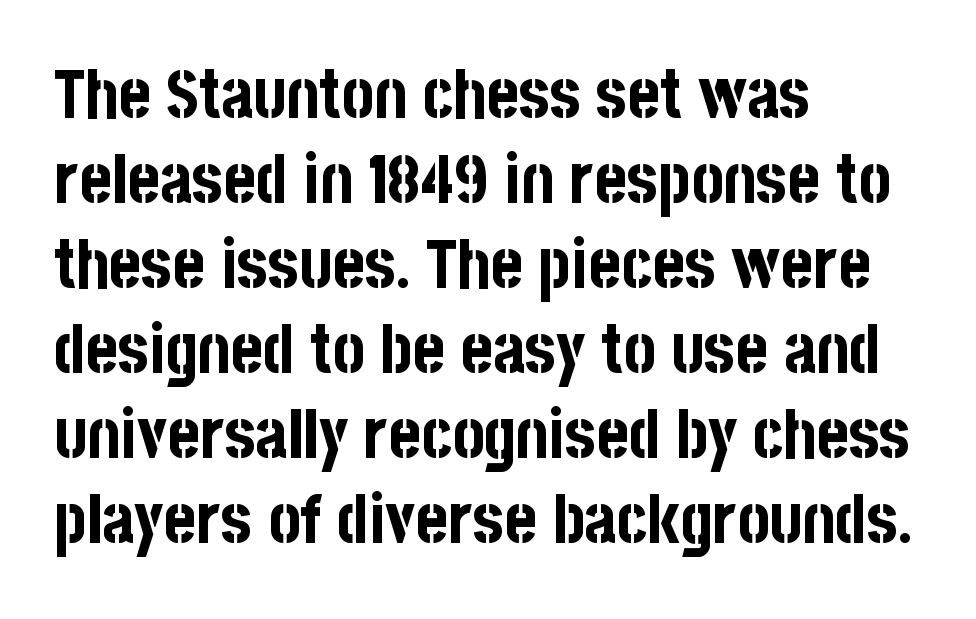
The image shows 68 px bold, condensed sans-serif type, upright; set left-aligned, normal line spacing (1.25x), normal letter spacing, not underlined; low stroke contrast and a large x-height.
